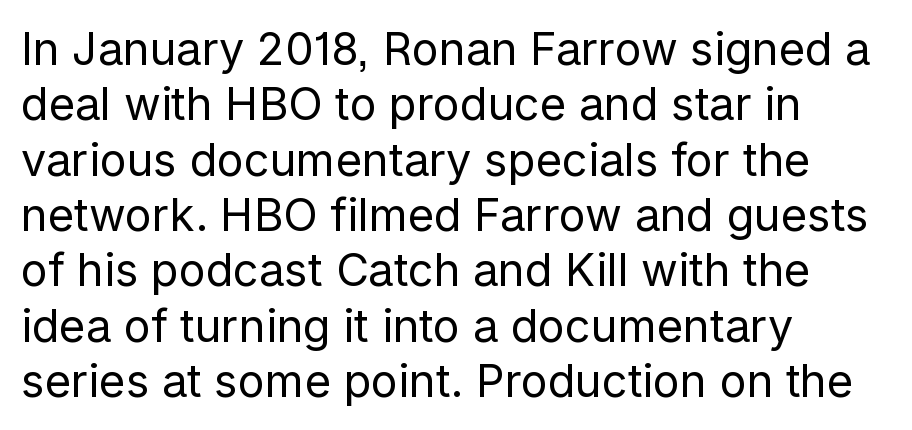
{"serif": "no", "italic": "no", "bold": "no", "weight": "regular", "width": "normal", "stroke_contrast": "low", "x_height": "medium", "monospaced": "no", "underline": "no", "align": "left", "line_spacing_ratio": 1.23, "letter_spacing": "normal", "letter_spacing_em": 0.0, "glyph_px": 45}
